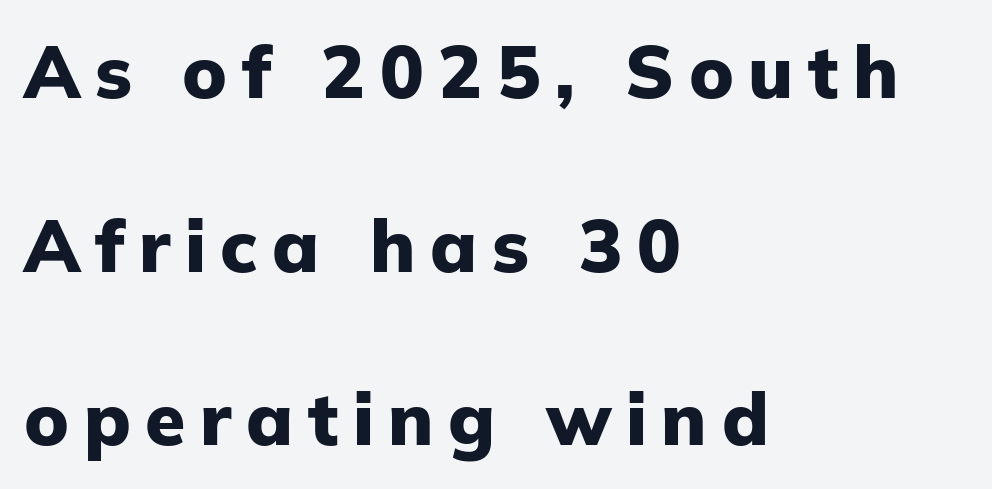
Q: Is the text bold? A: Yes.
Q: Is the text italic (slanted)? A: No, it is upright.
Q: Is the typeface a serif or a sans-serif typeface? A: Sans-serif.
Q: Is the text underlined? A: No.
Q: How is the paragraph aligned? A: Left-aligned.
Q: Is the spacing between letters normal or unusually wide? A: Unusually wide.
Q: Is the spacing between lines tight, normal or loose? A: Loose.
Q: Width (condensed, normal, or wide)? A: Normal.
Q: Stroke contrast? A: Low.
Q: x-height? A: Medium.
Q: Monospaced? A: No.
